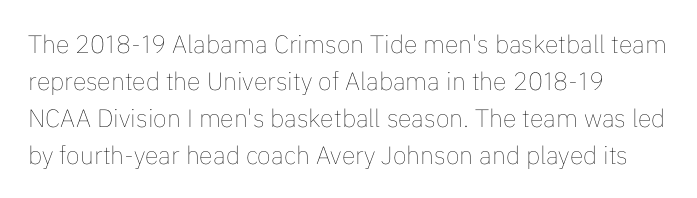
{"italic": "no", "bold": "no", "underline": "no", "align": "left", "line_spacing": "normal", "line_spacing_ratio": 1.48, "letter_spacing": "normal", "letter_spacing_em": 0.0, "glyph_px": 25}
